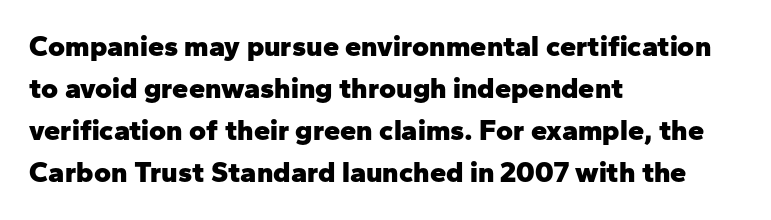
{"serif": "no", "italic": "no", "bold": "yes", "weight": "heavy", "width": "normal", "stroke_contrast": "low", "x_height": "medium", "monospaced": "no", "underline": "no", "align": "left", "line_spacing": "normal", "line_spacing_ratio": 1.45, "letter_spacing": "normal", "letter_spacing_em": 0.0, "glyph_px": 29}
